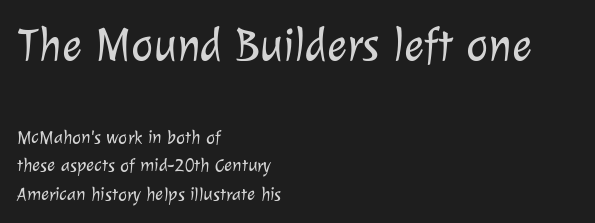
{"serif": "no", "bold": "no", "weight": "light", "width": "normal", "stroke_contrast": "low", "x_height": "medium", "monospaced": "no", "underline": "no", "align": "left", "line_spacing": "normal", "line_spacing_ratio": 1.51, "letter_spacing": "normal", "letter_spacing_em": 0.0, "larger_block": "first", "size_ratio": 2.47, "glyph_px": 47}
